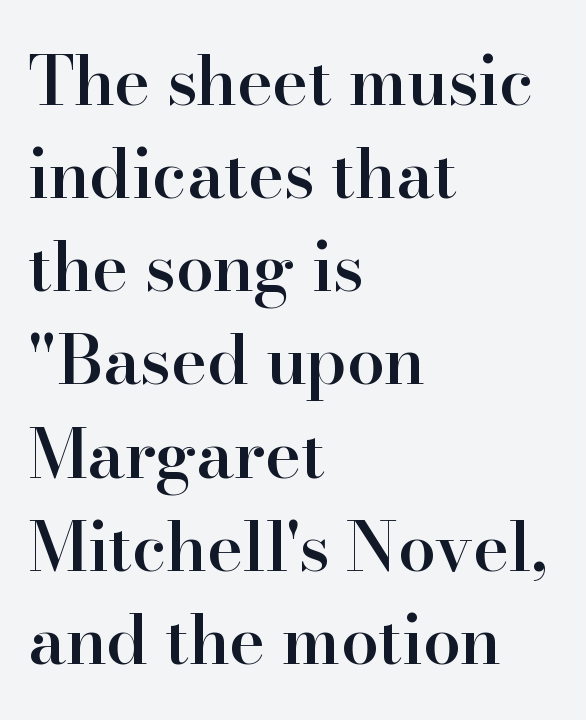
{"serif": "yes", "italic": "no", "bold": "semi", "weight": "semibold", "width": "normal", "stroke_contrast": "high", "x_height": "small", "monospaced": "no", "underline": "no", "align": "left", "line_spacing": "normal", "line_spacing_ratio": 1.37, "letter_spacing": "normal", "letter_spacing_em": 0.0, "glyph_px": 68}
